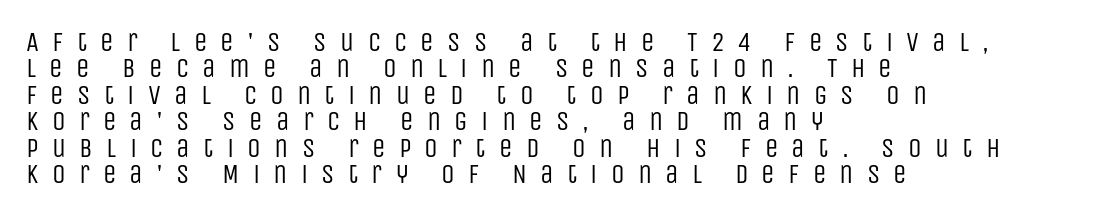
Q: Is the text bold? A: No.
Q: Is the text italic (slanted)? A: No, it is upright.
Q: Is the text underlined? A: No.
Q: How is the paragraph aligned? A: Left-aligned.
Q: Is the spacing between letters normal or unusually wide? A: Unusually wide.
Q: Is the spacing between lines tight, normal or loose? A: Tight.
